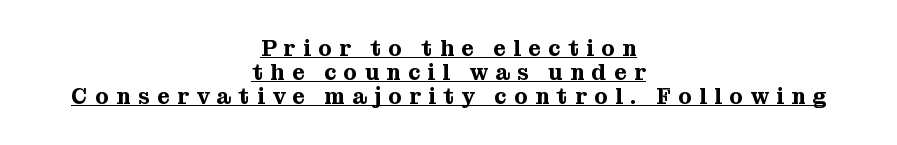
Q: Is the text italic (slanted)? A: No, it is upright.
Q: Is the text underlined? A: Yes.
Q: How is the paragraph aligned? A: Centered.
Q: Is the spacing between letters normal or unusually wide? A: Unusually wide.
Q: Is the spacing between lines tight, normal or loose? A: Tight.
